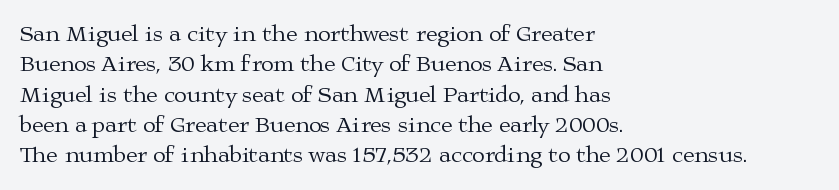
{"italic": "no", "bold": "no", "underline": "no", "align": "left", "line_spacing": "normal", "line_spacing_ratio": 1.32, "letter_spacing": "normal", "letter_spacing_em": 0.0, "glyph_px": 23}
